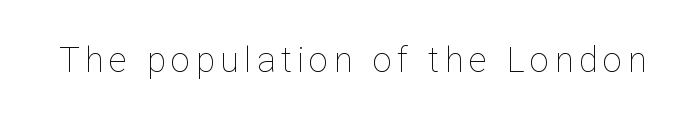
The font is comparable to plain body text, perhaps lighter. A clean baseline with only descenders dipping below it. Is this a fixed-width face? No — the glyphs have proportional, varying widths. A typesetter would mark this as roman, not italic.
